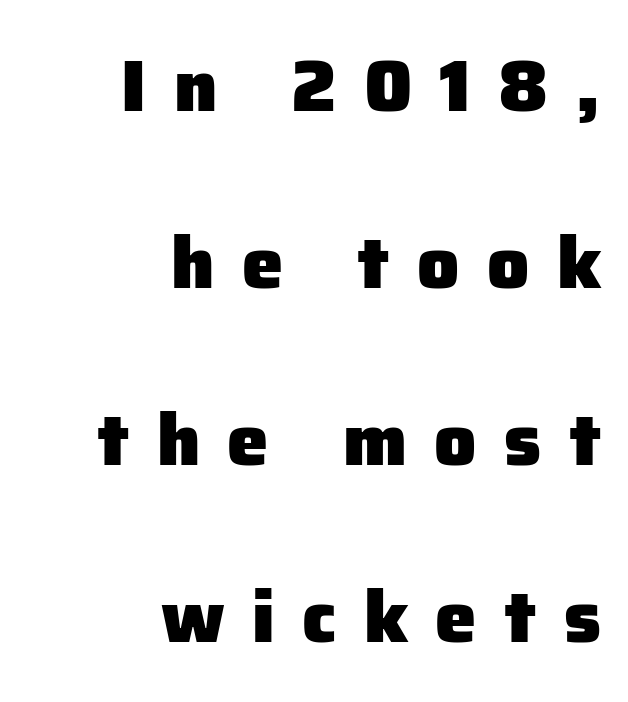
{"serif": "no", "italic": "no", "bold": "yes", "weight": "heavy", "width": "normal", "stroke_contrast": "low", "x_height": "medium", "monospaced": "no", "underline": "no", "align": "right", "line_spacing": "loose", "line_spacing_ratio": 2.39, "letter_spacing": "wide", "letter_spacing_em": 0.37, "glyph_px": 74}
